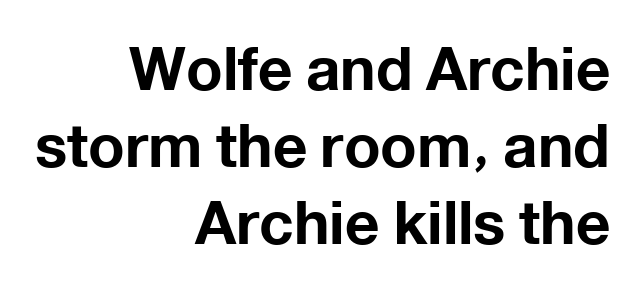
{"serif": "no", "italic": "no", "bold": "yes", "weight": "bold", "width": "normal", "stroke_contrast": "low", "x_height": "medium", "monospaced": "no", "underline": "no", "align": "right", "line_spacing": "normal", "line_spacing_ratio": 1.28, "letter_spacing": "normal", "letter_spacing_em": 0.0, "glyph_px": 60}
